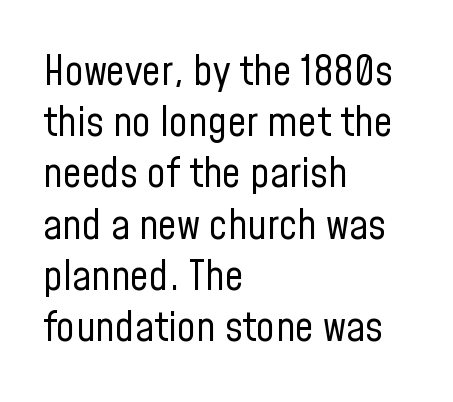
{"serif": "no", "italic": "no", "bold": "no", "weight": "regular", "width": "condensed", "stroke_contrast": "low", "x_height": "medium", "monospaced": "no", "underline": "no", "align": "left", "line_spacing_ratio": 1.22, "letter_spacing": "normal", "letter_spacing_em": 0.0, "glyph_px": 42}
